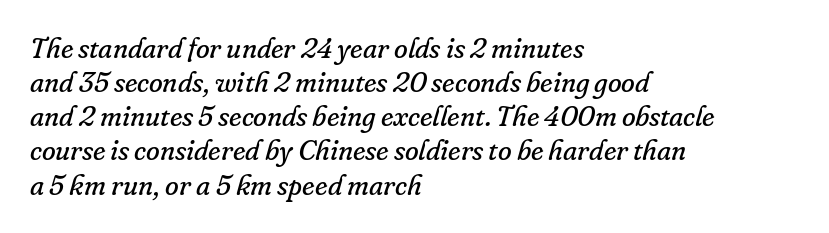
This rendering employs a face with finishing strokes, i.e., a serif. Compared with ordinary roman type, these characters are visibly tilted. Stems here are at most as thick as an everyday book face. Varying glyph widths throughout — classic text-font behaviour. Alignment: flush left.
